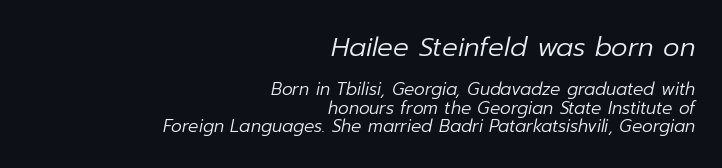
No heavy texture on the line: the type isn't bold. Italic? Definitely — the glyphs are oblique. Default kerning and tracking; the words read as compact shapes. Typesetter's note — upper block bumped up in size, lower block left smaller.
